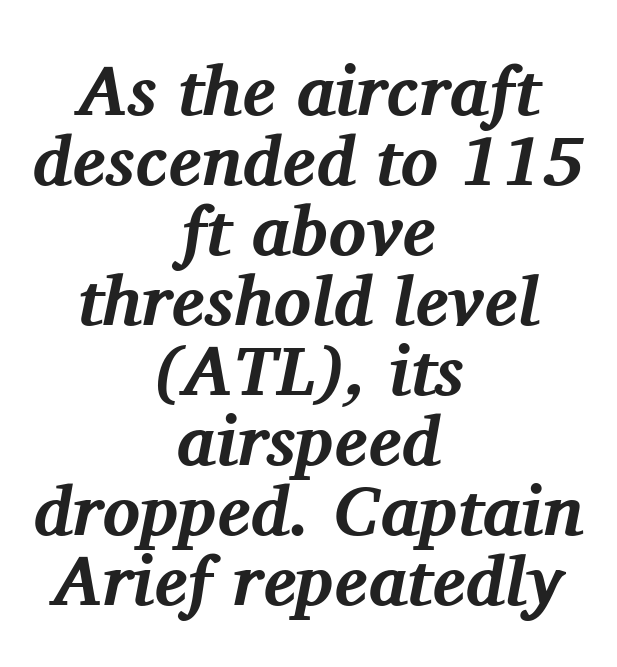
Q: Is the text bold? A: Yes.
Q: Is the text italic (slanted)? A: Yes, it leans right by about 11 degrees.
Q: Is the typeface a serif or a sans-serif typeface? A: Serif.
Q: Is the text underlined? A: No.
Q: How is the paragraph aligned? A: Centered.
Q: Is the spacing between letters normal or unusually wide? A: Normal.
Q: Is the spacing between lines tight, normal or loose? A: Tight.
Q: Width (condensed, normal, or wide)? A: Normal.
Q: Stroke contrast? A: Medium.
Q: x-height? A: Medium.
Q: Monospaced? A: No.
